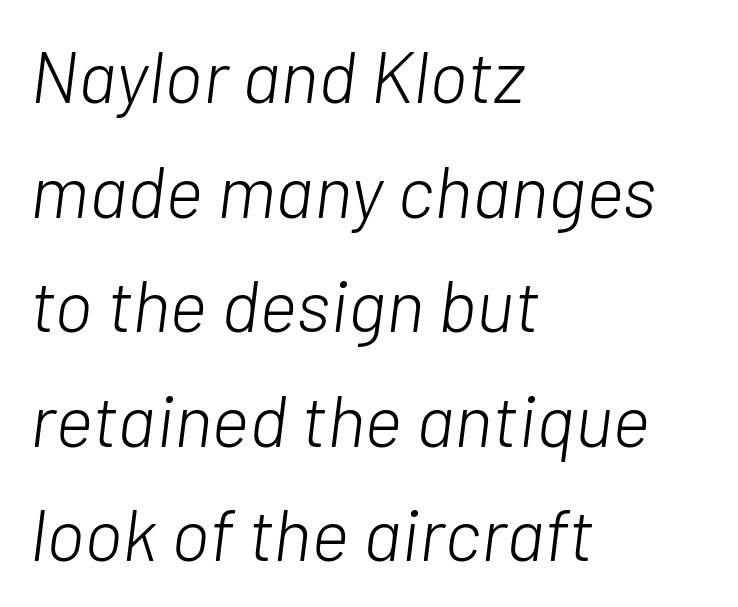
The font's italic variant was chosen for this text. The paragraph has a hard left edge and a soft right edge. This sample keeps an unexceptional amount of space between lines. You could call the tracking neutral — neither tight nor loose.
